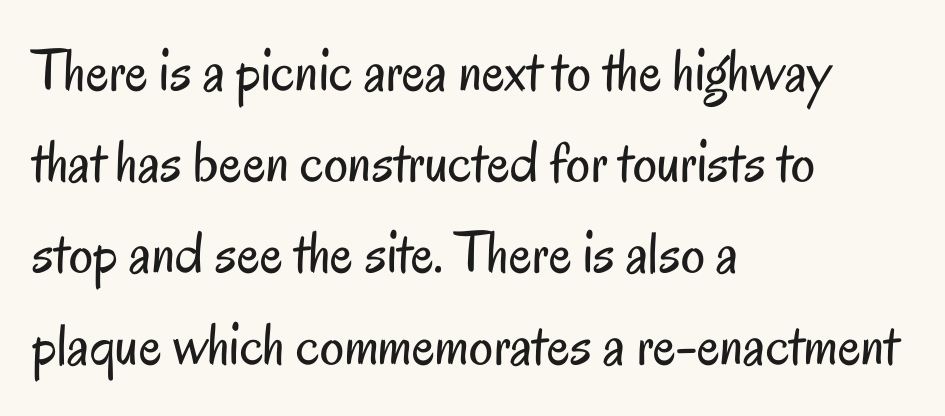
Underline: absent. These lines are rendered in a variable-pitch font. The leading is moderate, giving the passage an even texture. No letter is thick-stroked: the sample isn't bold. Short and long lines alike share a common starting point at left. This is the regular roman posture of the typeface.
